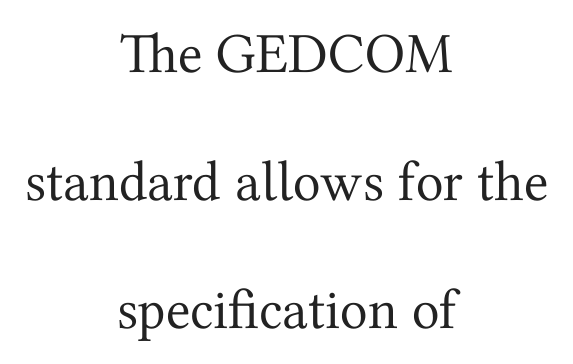
The image shows 57 px regular-weight serif type, upright; set centered, loose line spacing (2.25x), normal letter spacing, not underlined; medium stroke contrast and a medium x-height.
